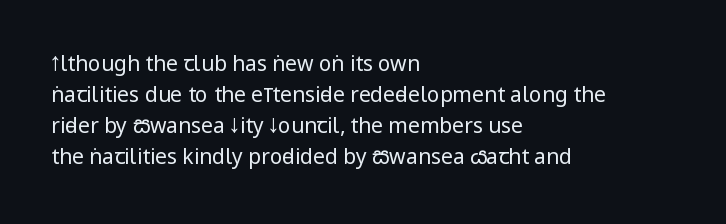
Q: Is the text bold? A: No.
Q: Is the text italic (slanted)? A: No, it is upright.
Q: Is the text underlined? A: No.
Q: How is the paragraph aligned? A: Left-aligned.
Q: Is the spacing between letters normal or unusually wide? A: Normal.
Q: Is the spacing between lines tight, normal or loose? A: Normal.
